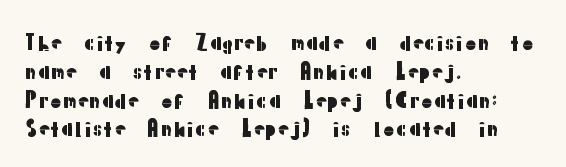
The compositor pushed each line to the left boundary. The strip under each line holds only bare page. When letters stand straight like this, we call the style roman or upright. Letter spacing: default. In terms of leading, this rendering sits right in the middle.
